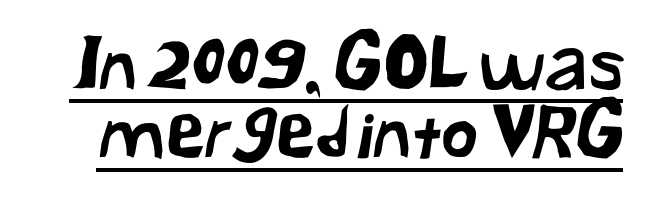
{"serif": "no", "width": "normal", "stroke_contrast": "low", "x_height": "medium", "monospaced": "no", "underline": "yes", "line_spacing": "tight", "line_spacing_ratio": 0.95, "letter_spacing": "normal", "letter_spacing_em": 0.0, "glyph_px": 72}
